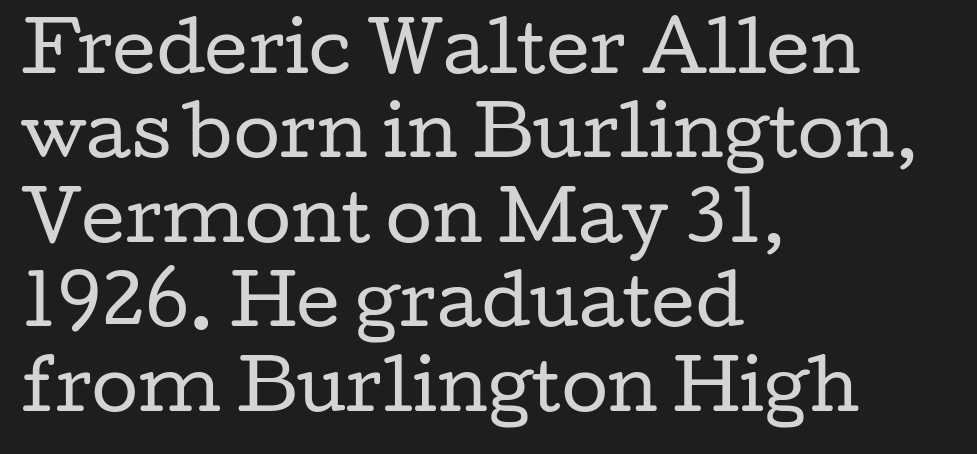
The foot of each line stays bare and open. The type sits square on the baseline with zero lean. Where is the straight margin? On the left. The gaps between neighbouring characters are ordinary and unremarkable. Baseline-to-baseline distance is the conventional proportion of letter height.
